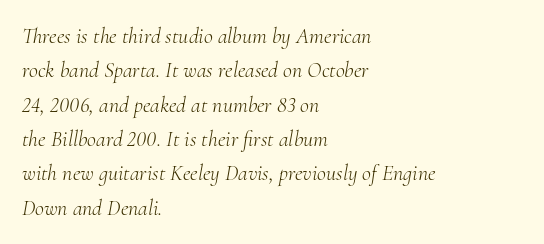
Observe the ordinary spacing: letters are neighbours, not strangers. Vertical spacing — default. Stem width sits at or under what a default text font uses. A typesetter would mark this as italic. Underlining? Definitely not there.
